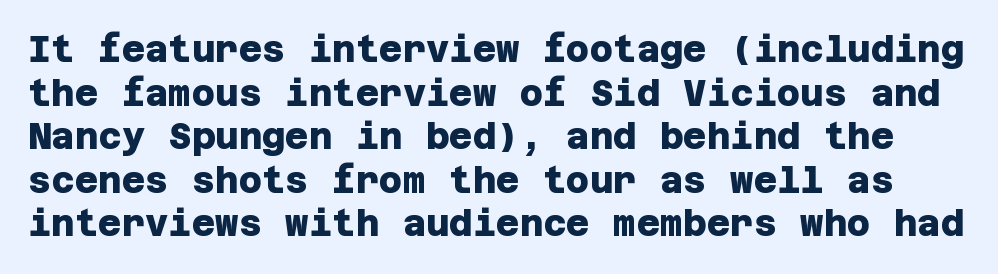
Q: Is the text bold? A: Yes.
Q: Is the typeface a serif or a sans-serif typeface? A: Sans-serif.
Q: Is the text underlined? A: No.
Q: Is the spacing between letters normal or unusually wide? A: Normal.
Q: Width (condensed, normal, or wide)? A: Normal.
Q: Stroke contrast? A: Low.
Q: x-height? A: Large.
